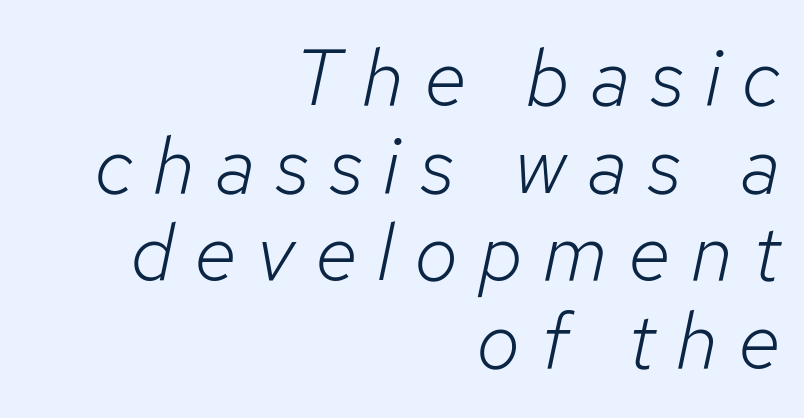
The image shows 79 px light type, italic (leaning right); set right-aligned, tight line spacing (1.11x), unusually wide letter spacing (+0.26 em), not underlined; low stroke contrast and a medium x-height.
